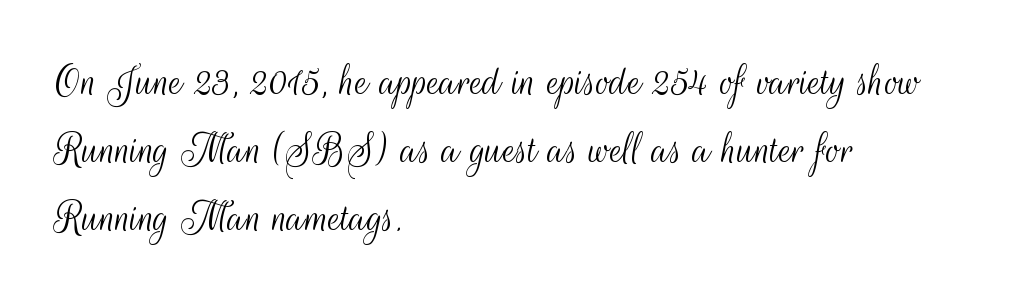
Q: Is the text bold? A: No.
Q: Is the text italic (slanted)? A: Yes.
Q: Is the typeface a serif or a sans-serif typeface? A: Sans-serif.
Q: Is the text underlined? A: No.
Q: How is the paragraph aligned? A: Left-aligned.
Q: Is the spacing between letters normal or unusually wide? A: Normal.
Q: Is the spacing between lines tight, normal or loose? A: Normal.
Q: Width (condensed, normal, or wide)? A: Condensed.
Q: Stroke contrast? A: Medium.
Q: x-height? A: Small.
Q: Monospaced? A: No.
